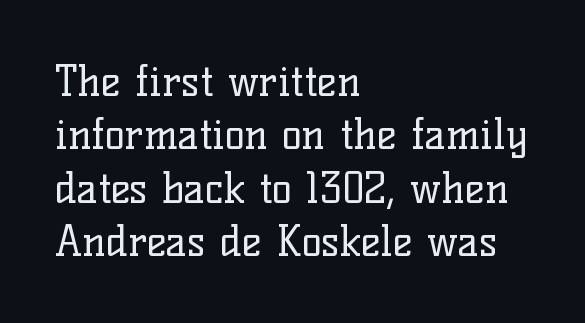
{"serif": "yes", "italic": "no", "bold": "no", "weight": "regular", "width": "normal", "stroke_contrast": "low", "x_height": "medium", "monospaced": "no", "underline": "no", "align": "left", "line_spacing": "normal", "line_spacing_ratio": 1.27, "letter_spacing": "normal", "letter_spacing_em": 0.0, "glyph_px": 42}
